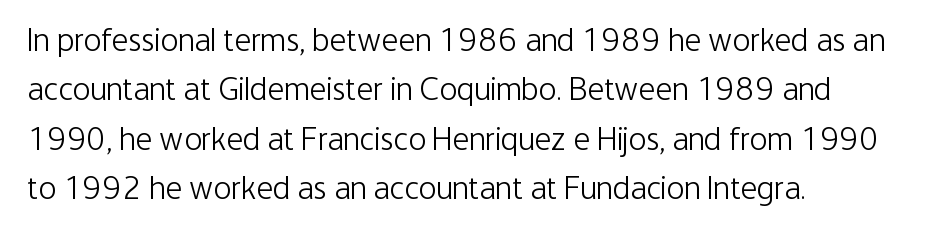
{"serif": "no", "italic": "no", "bold": "no", "weight": "light", "width": "condensed", "stroke_contrast": "low", "x_height": "medium", "monospaced": "no", "underline": "no", "align": "left", "line_spacing": "normal", "line_spacing_ratio": 1.5, "letter_spacing": "normal", "letter_spacing_em": 0.0, "glyph_px": 33}
